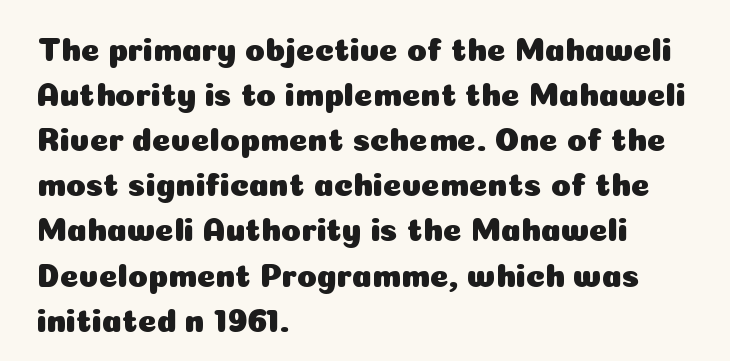
Q: Is the text italic (slanted)? A: No, it is upright.
Q: Is the typeface a serif or a sans-serif typeface? A: Sans-serif.
Q: Is the text underlined? A: No.
Q: How is the paragraph aligned? A: Left-aligned.
Q: Is the spacing between letters normal or unusually wide? A: Normal.
Q: Is the spacing between lines tight, normal or loose? A: Normal.
Q: Width (condensed, normal, or wide)? A: Normal.
Q: Stroke contrast? A: Low.
Q: x-height? A: Medium.
Q: Monospaced? A: No.
